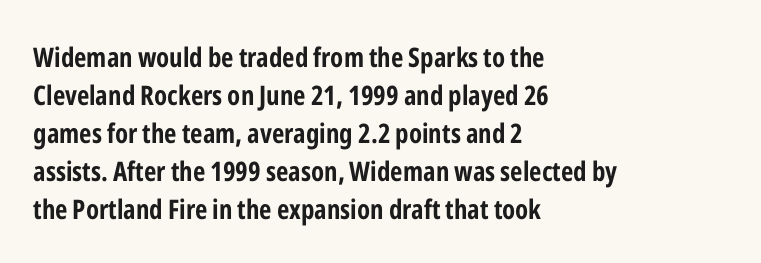
The image shows 27 px bold type, upright; set left-aligned, normal line spacing (1.41x), normal letter spacing, not underlined.
